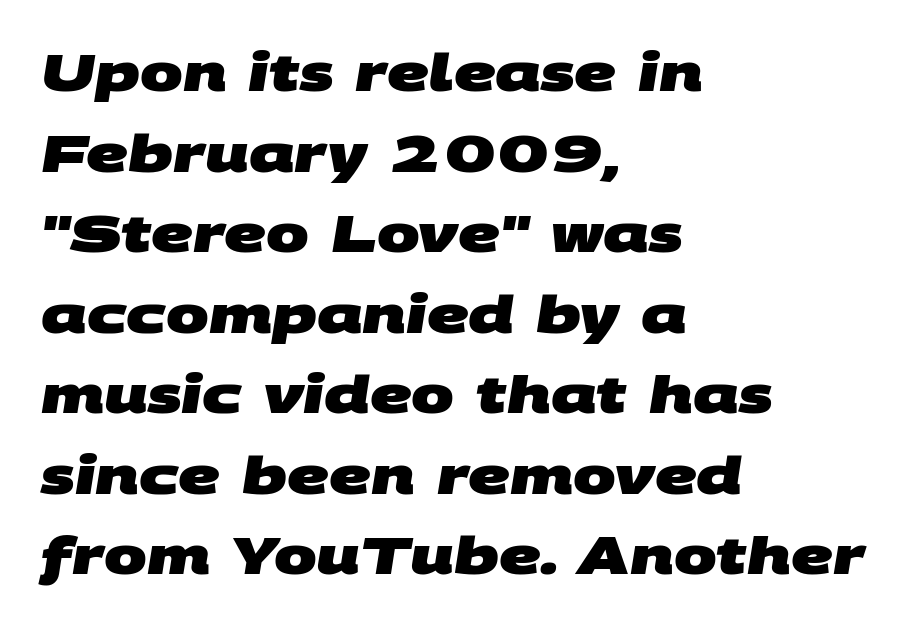
Line spacing here is normal. Short note: letters normally spaced. Note the varied advance widths — an 'i' is clearly narrower than an 'm'. The typesetter chose a ragged-right arrangement here. Emphasis by weight is at full strength: bold.
